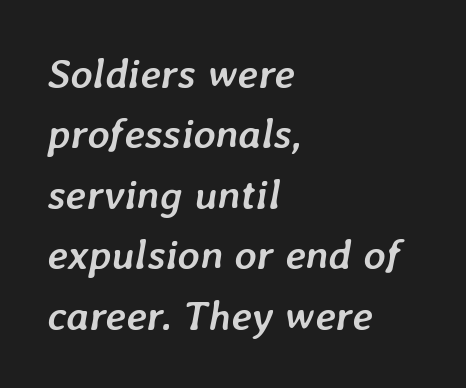
{"italic": "yes", "lean": "right", "slant_degrees": 7, "bold": "yes", "weight": "semibold", "width": "normal", "stroke_contrast": "low", "x_height": "medium", "monospaced": "no", "underline": "no", "align": "left", "line_spacing": "normal", "line_spacing_ratio": 1.44, "letter_spacing": "normal", "letter_spacing_em": 0.0, "glyph_px": 42}
